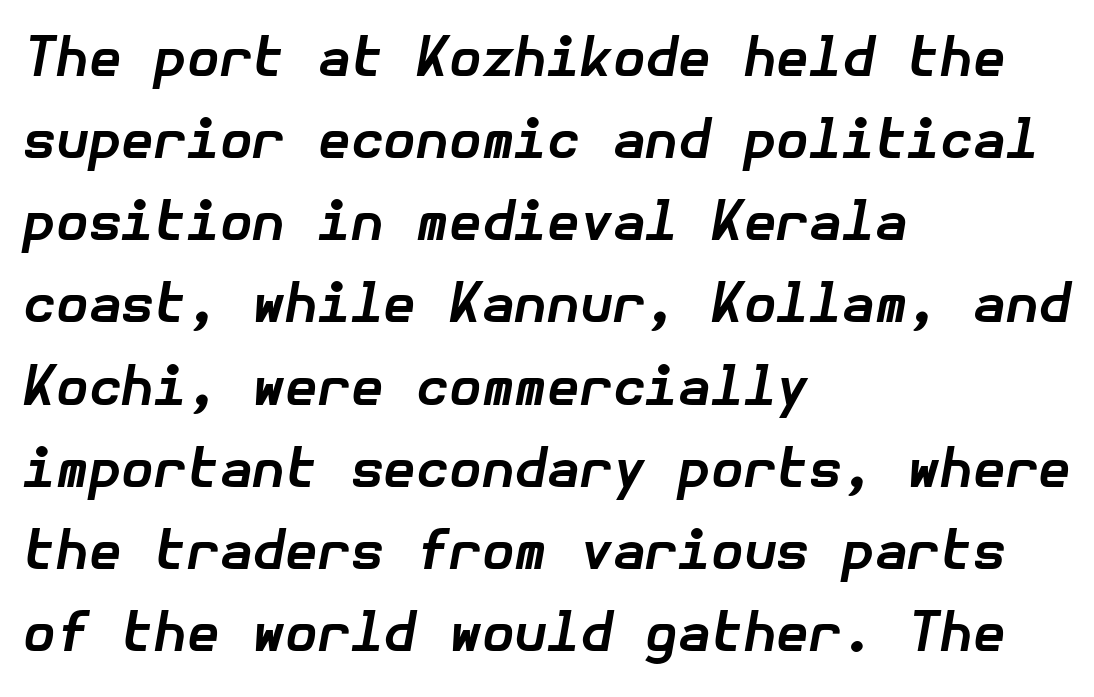
If you drew a ruler down the left edge, every line would touch it. Rows of type keep a routine distance in the vertical direction. These words are printed bold, with thick strokes throughout. A typesetter would mark this as italic. The baseline area is clear. Tracking here is standard; glyphs follow each other at the usual distance.
